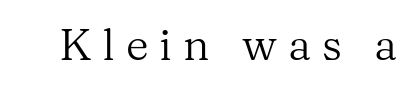
Type without underlining. The passage shown is typeset with a serif family. The rendering uses natural spacing where letterforms have individual widths. The type sits square on the baseline with zero lean.
